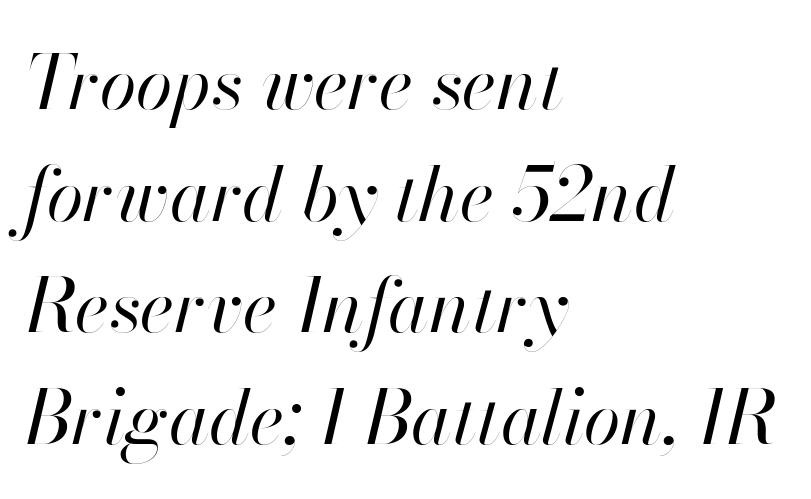
Q: Is the text bold? A: No.
Q: Is the text italic (slanted)? A: Yes, it leans right by about 13 degrees.
Q: Is the text underlined? A: No.
Q: How is the paragraph aligned? A: Left-aligned.
Q: Is the spacing between letters normal or unusually wide? A: Normal.
Q: Is the spacing between lines tight, normal or loose? A: Normal.
Q: Width (condensed, normal, or wide)? A: Normal.
Q: Stroke contrast? A: High.
Q: x-height? A: Small.
Q: Monospaced? A: No.
